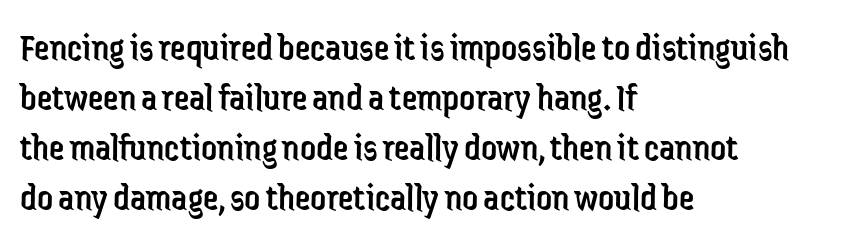
{"serif": "no", "italic": "no", "bold": "no", "weight": "regular", "width": "condensed", "stroke_contrast": "low", "x_height": "medium", "monospaced": "no", "underline": "no", "align": "left", "line_spacing": "normal", "line_spacing_ratio": 1.28, "letter_spacing": "normal", "letter_spacing_em": 0.0, "glyph_px": 39}
